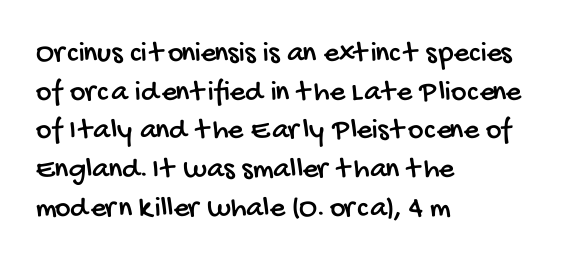
The rows are spaced the way most documents space them. The foot of each line stays bare and open. Tracking value appears to be zero — textbook default spacing. This rendering uses left alignment, leaving the right contour irregular.
